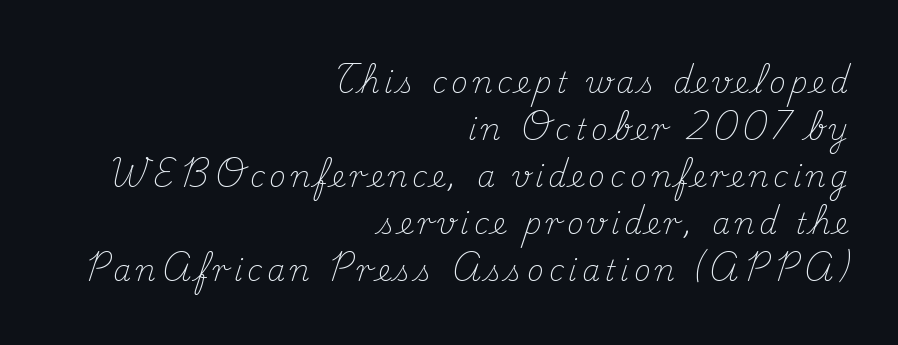
Alignment: flush right. Each letter keeps its own natural width here, so spacing adapts to shape. No chunkiness to these letters — they're not bold. Underlining? Definitely not there. The line-height multiplier appears to be the usual default. To sum up the face: it has serifs.
